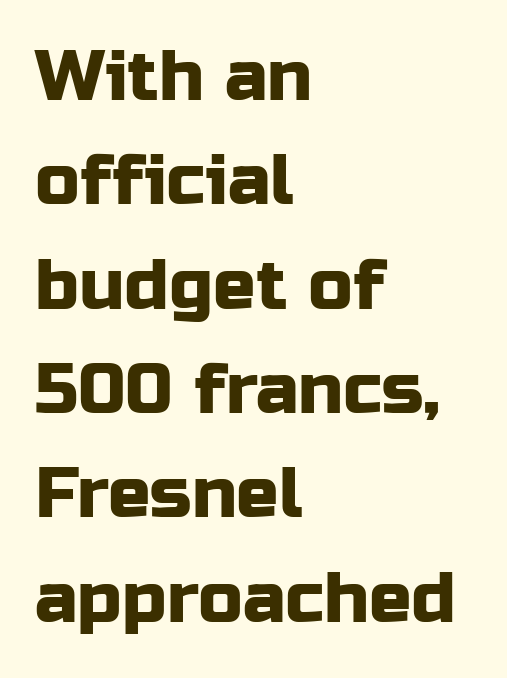
The area under the type is left untouched. These lines are rendered in a variable-pitch font. In terms of leading, this rendering sits right in the middle. Layout note: lines flush left. You can tell from the bare stems that sans-serif type was used.
